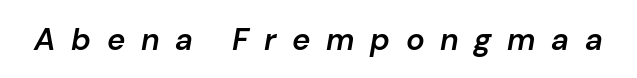
The image shows 31 px semibold type, italic (leaning right); set unusually wide letter spacing (+0.5 em), not underlined; low stroke contrast and a medium x-height.
